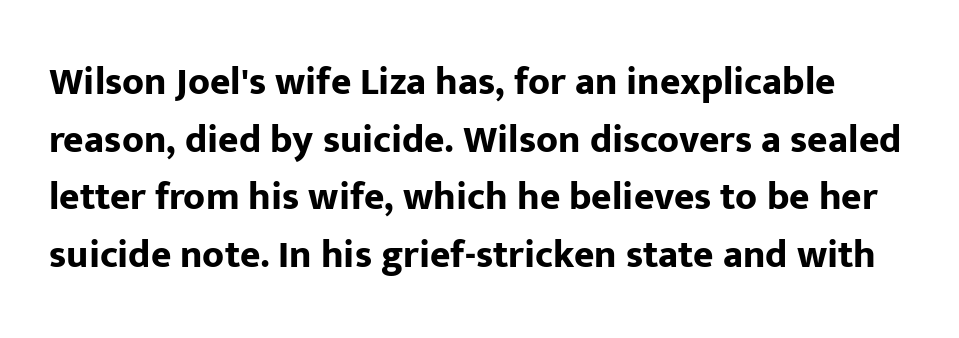
A typesetter would call this zero additional tracking. Weight: bold. Style check: upright. Compared with typical paragraphs, the rows here are spaced about the same.
